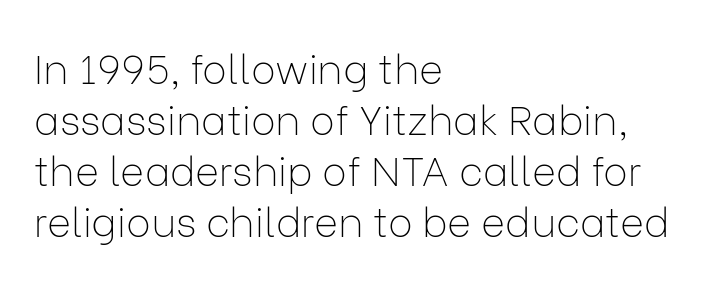
{"serif": "no", "italic": "no", "bold": "no", "weight": "thin", "width": "normal", "stroke_contrast": "low", "x_height": "medium", "monospaced": "no", "underline": "no", "align": "left", "line_spacing_ratio": 1.24, "letter_spacing": "normal", "letter_spacing_em": 0.0, "glyph_px": 41}
